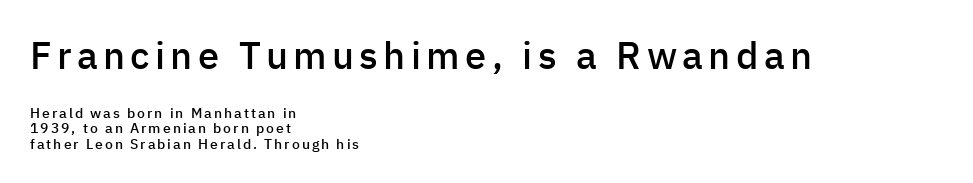
Q: Is the text bold? A: Semi-bold.
Q: Is the text italic (slanted)? A: No, it is upright.
Q: Is the typeface a serif or a sans-serif typeface? A: Sans-serif.
Q: Is the text underlined? A: No.
Q: How is the paragraph aligned? A: Left-aligned.
Q: Is the spacing between lines tight, normal or loose? A: Tight.
Q: Which block of text is set in a larger size, the first (top) or the second (bottom)? A: The first (top) one.
Q: Width (condensed, normal, or wide)? A: Normal.
Q: Stroke contrast? A: Low.
Q: x-height? A: Medium.
Q: Monospaced? A: No.
